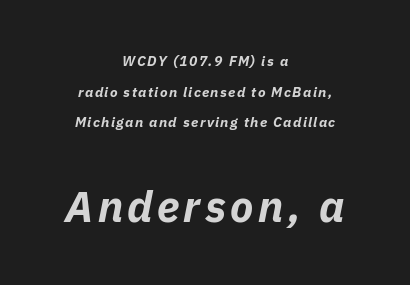
This sample has the flowing, uneven cadence of proportional lettering. The space between consecutive lines is lavish. No word sits above an underline. Style check: oblique.
